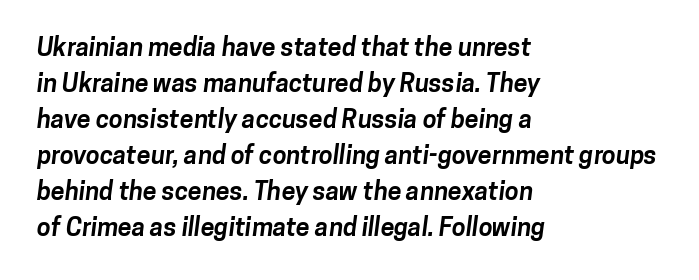
The image shows 25 px bold type; set left-aligned, normal line spacing (1.44x), normal letter spacing, not underlined.
